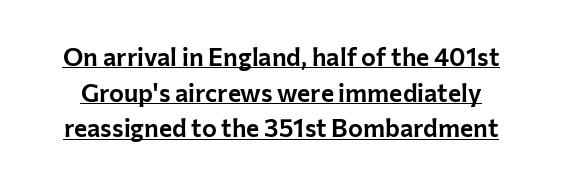
The image shows 25 px text type, upright; set normal line spacing (1.43x), normal letter spacing, underlined.
